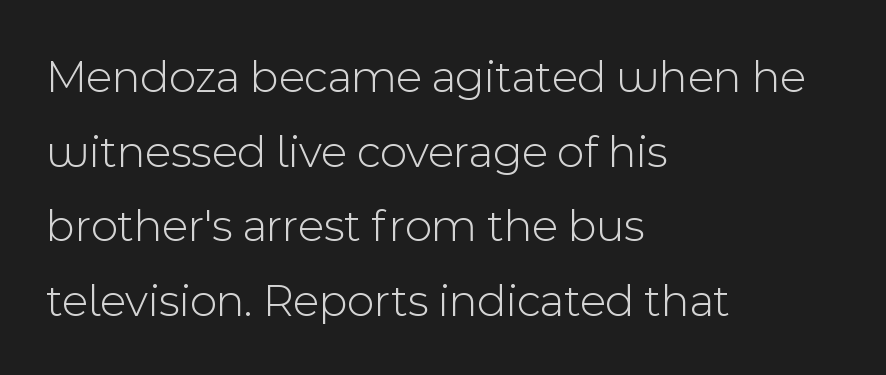
The image shows 47 px light sans-serif type, upright; set left-aligned, normal line spacing (1.59x), normal letter spacing, not underlined; a medium x-height.
